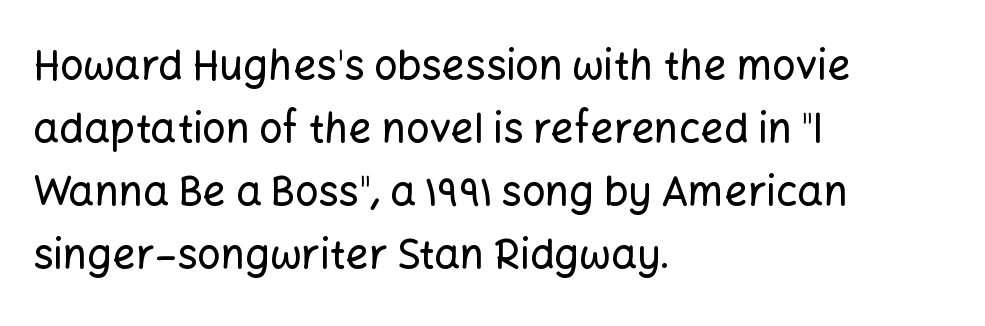
Q: Is the text italic (slanted)? A: No, it is upright.
Q: Is the typeface a serif or a sans-serif typeface? A: Sans-serif.
Q: Is the text underlined? A: No.
Q: How is the paragraph aligned? A: Left-aligned.
Q: Is the spacing between letters normal or unusually wide? A: Normal.
Q: Is the spacing between lines tight, normal or loose? A: Normal.
Q: Width (condensed, normal, or wide)? A: Normal.
Q: Stroke contrast? A: Low.
Q: x-height? A: Medium.
Q: Monospaced? A: No.
